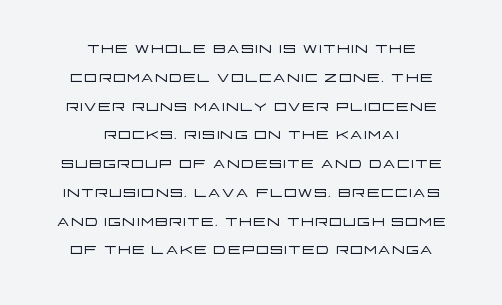
Quick note: not italic, upright. Between one letter and the next there's only the usual sliver of space. No extra ink here — the face is not bold. How would I describe the line gaps? Plain and ordinary. The rendering positions every line midway between the sides. Descenders hang freely into open space.
